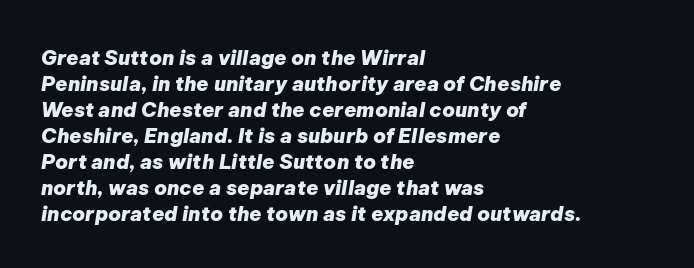
When letters slant like this, we call the style italic. The rendering uses a moderate line-height, typical for paragraphs. Strokes here are thick enough to call this a true bold. Characters follow at the spacing the type designer built in.
